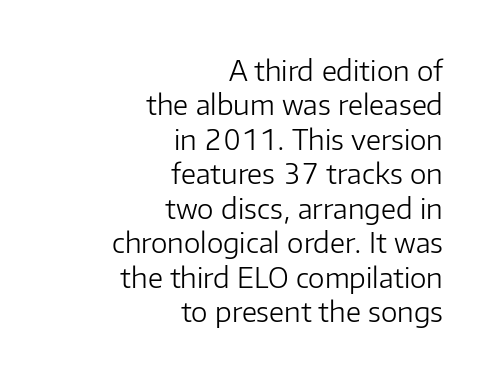
The image shows 28 px light sans-serif type, upright; set right-aligned, line spacing 1.23x, normal letter spacing, not underlined; low stroke contrast and a medium x-height.
